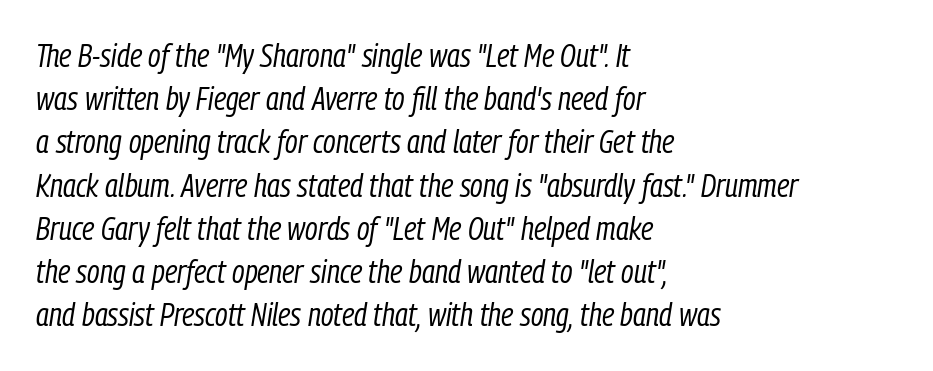
Q: Is the text bold? A: No.
Q: Is the text italic (slanted)? A: Yes, it leans right by about 9 degrees.
Q: Is the text underlined? A: No.
Q: How is the paragraph aligned? A: Left-aligned.
Q: Is the spacing between letters normal or unusually wide? A: Normal.
Q: Is the spacing between lines tight, normal or loose? A: Normal.
Q: Width (condensed, normal, or wide)? A: Condensed.
Q: Stroke contrast? A: Low.
Q: x-height? A: Medium.
Q: Monospaced? A: No.
